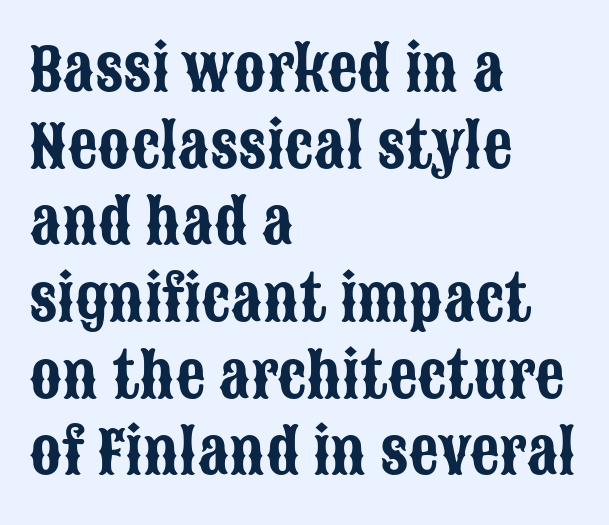
This sample is left-justified, so line endings fall wherever the words run out. Designer's note — italics off, roman on. Check under the words: just untouched page. Students, observe: this is what conventionally led text looks like. The letters sit at their default tracking, neither squeezed nor spread.
